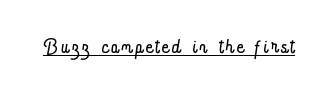
The image shows 29 px light, condensed type; set underlined; low stroke contrast and a small x-height.
